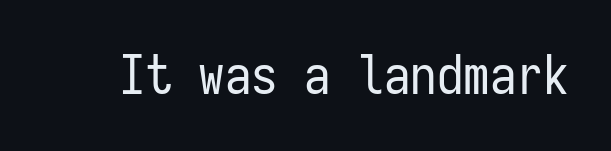
Q: Is the text bold? A: No.
Q: Is the text italic (slanted)? A: No, it is upright.
Q: Is the typeface a serif or a sans-serif typeface? A: Sans-serif.
Q: Is the text underlined? A: No.
Q: Is the spacing between letters normal or unusually wide? A: Normal.
Q: Width (condensed, normal, or wide)? A: Condensed.
Q: Stroke contrast? A: Low.
Q: x-height? A: Medium.
Q: Monospaced? A: Yes.
